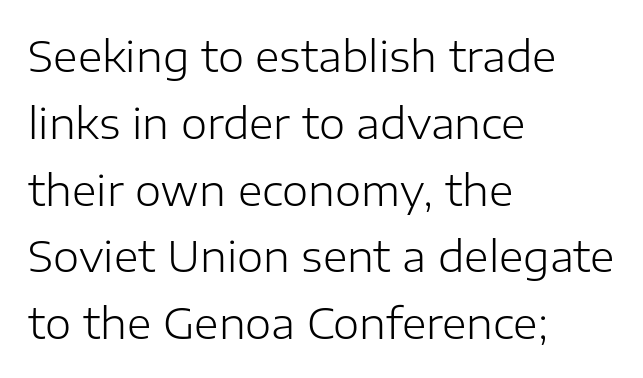
A light-to-regular cut is what we see here. Proportional: the letters do not fall into vertical columns. To sum up the face: it is a sans, with no serifs. If you measured baseline to baseline, you'd find a middling distance. Italic: no, the glyphs are upright roman. Short note: letters normally spaced.
